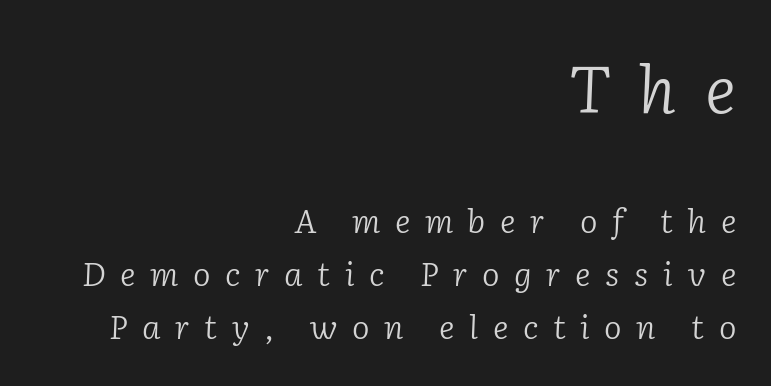
The image shows 66 px light serif type, italic (leaning right); set right-aligned, normal line spacing (1.61x), unusually wide letter spacing (+0.44 em), not underlined; the first (top) block is 2.0x larger; low stroke contrast and a medium x-height.
